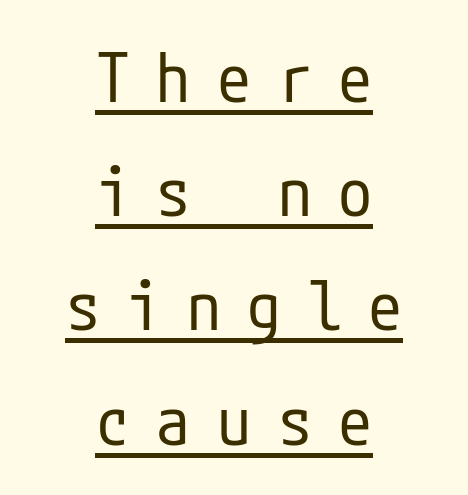
Q: Is the text bold? A: No.
Q: Is the text italic (slanted)? A: No, it is upright.
Q: Is the typeface a serif or a sans-serif typeface? A: Sans-serif.
Q: Is the text underlined? A: Yes.
Q: How is the paragraph aligned? A: Centered.
Q: Is the spacing between letters normal or unusually wide? A: Unusually wide.
Q: Is the spacing between lines tight, normal or loose? A: Normal.
Q: Width (condensed, normal, or wide)? A: Condensed.
Q: Stroke contrast? A: Low.
Q: x-height? A: Medium.
